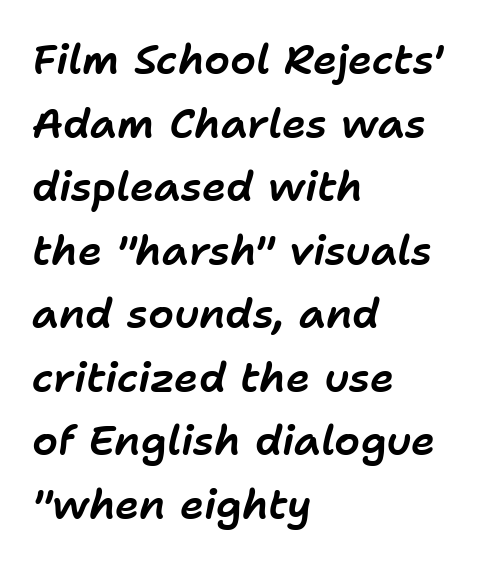
Quick note: italic. Anything drawn beneath the words? Only blank space. Leftover space on each line is placed entirely after the last word. Students, observe: this is what conventionally led text looks like.
